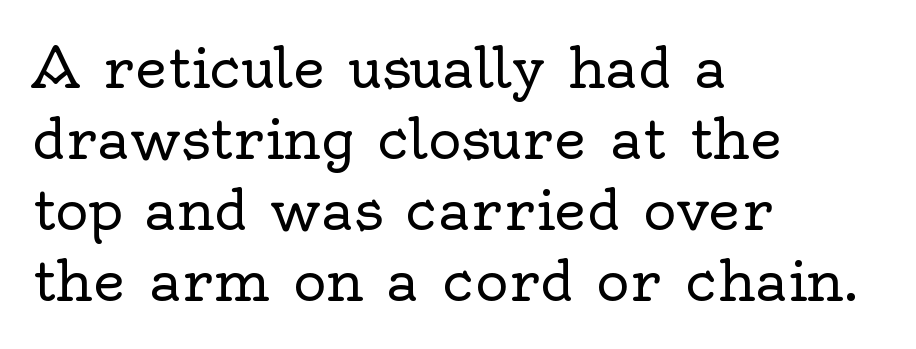
{"serif": "yes", "italic": "no", "bold": "no", "weight": "regular", "width": "normal", "x_height": "small", "monospaced": "no", "underline": "no", "align": "left", "line_spacing": "normal", "line_spacing_ratio": 1.27, "letter_spacing": "normal", "letter_spacing_em": 0.0, "glyph_px": 56}
